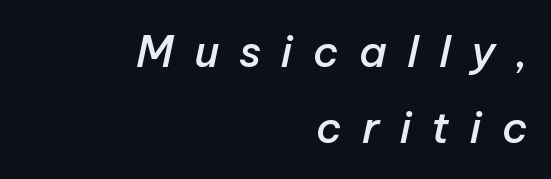
Q: Is the text bold? A: Semi-bold.
Q: Is the text italic (slanted)? A: Yes, it leans right by about 12 degrees.
Q: Is the text underlined? A: No.
Q: How is the paragraph aligned? A: Right-aligned.
Q: Is the spacing between letters normal or unusually wide? A: Unusually wide.
Q: Width (condensed, normal, or wide)? A: Normal.
Q: Stroke contrast? A: Low.
Q: x-height? A: Medium.
Q: Monospaced? A: No.
